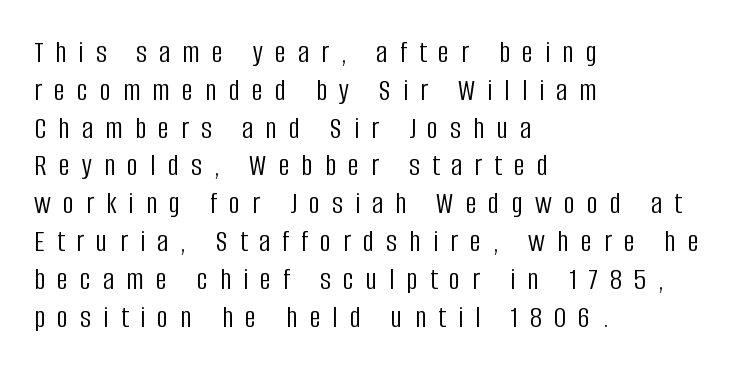
The image shows 31 px light, condensed sans-serif type, upright; set left-aligned, line spacing 1.22x, unusually wide letter spacing (+0.39 em), not underlined; low stroke contrast and a large x-height.
